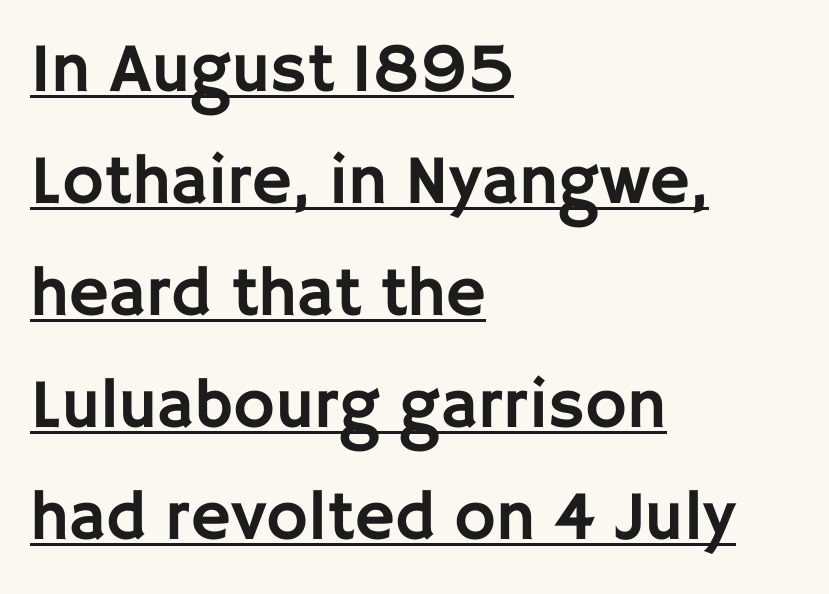
The image shows 70 px sans-serif type, upright; set left-aligned, normal line spacing (1.6x), normal letter spacing, underlined; low stroke contrast and a large x-height.
